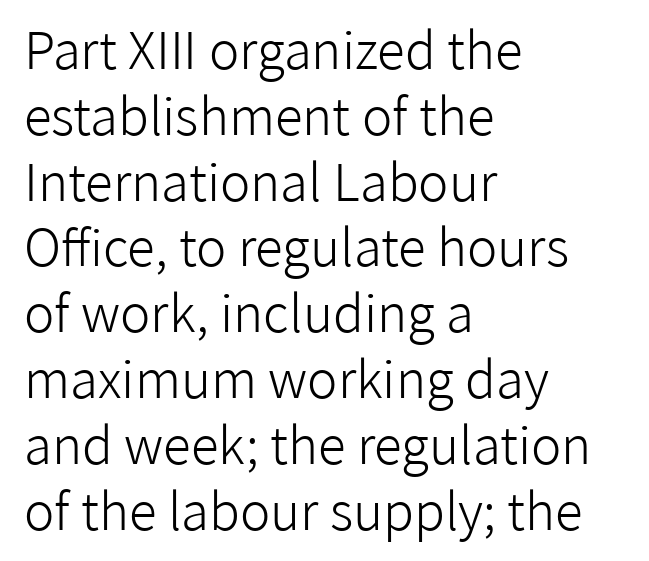
Line starts are locked; line ends wander. The space between consecutive lines is moderate. A typesetter would mark this as roman, not italic. The specimen omits any rule beneath the text block's lines. The type family on display is of the sans-serif kind.
